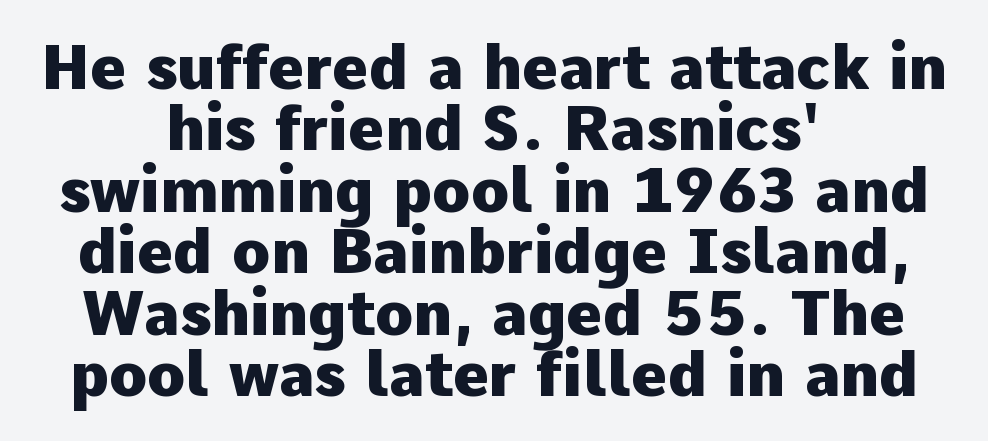
Q: Is the text bold? A: Yes.
Q: Is the text italic (slanted)? A: No, it is upright.
Q: Is the typeface a serif or a sans-serif typeface? A: Sans-serif.
Q: Is the text underlined? A: No.
Q: How is the paragraph aligned? A: Centered.
Q: Is the spacing between letters normal or unusually wide? A: Normal.
Q: Is the spacing between lines tight, normal or loose? A: Tight.
Q: Width (condensed, normal, or wide)? A: Normal.
Q: Stroke contrast? A: Low.
Q: x-height? A: Medium.
Q: Monospaced? A: No.
